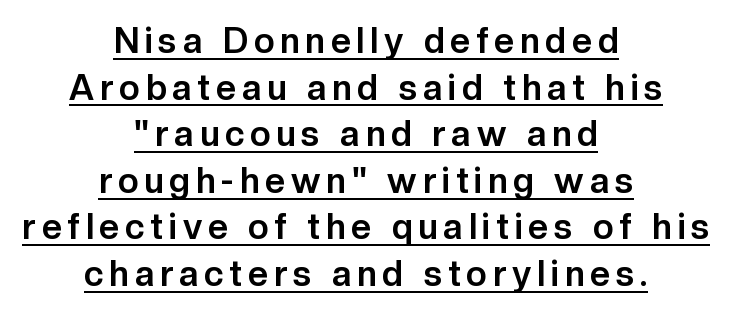
{"serif": "no", "italic": "no", "bold": "yes", "weight": "bold", "width": "normal", "stroke_contrast": "low", "x_height": "medium", "monospaced": "no", "underline": "yes", "align": "center", "line_spacing": "normal", "line_spacing_ratio": 1.33, "glyph_px": 35}
